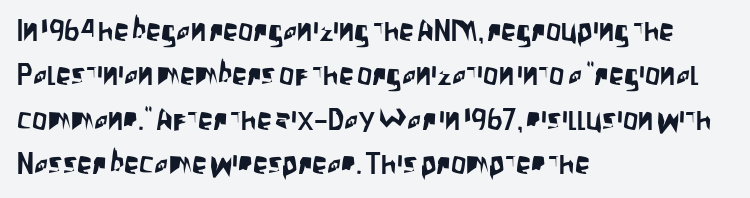
What's the leading like? Ordinary, nothing unusual. Unlike a traditional serif, this face leaves its strokes unadorned. This sample uses plain, unmodified letter spacing. Here the designer chose a conventional face with non-uniform glyph widths.
